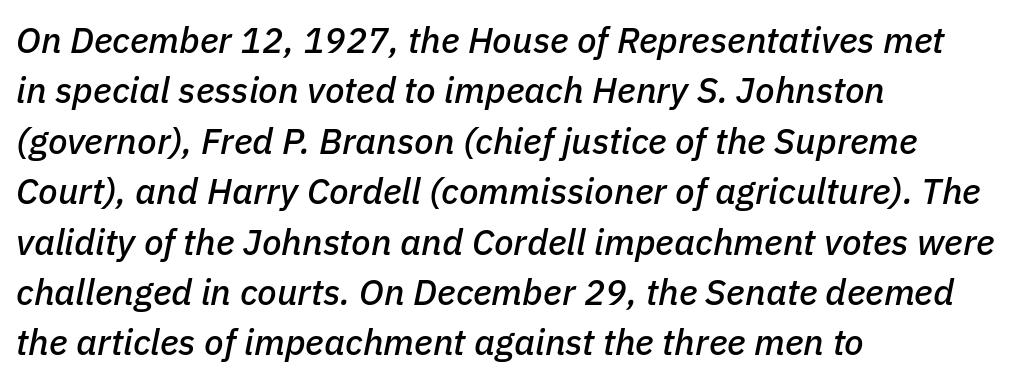
The foot of each line stays bare and open. Varying glyph widths throughout — classic text-font behaviour. Short note: letters normally spaced. How would I describe the line gaps? Plain and ordinary. These lines are set flush left with a ragged right edge. Is the type slanted? Yes — the strokes lean at a clear angle.
